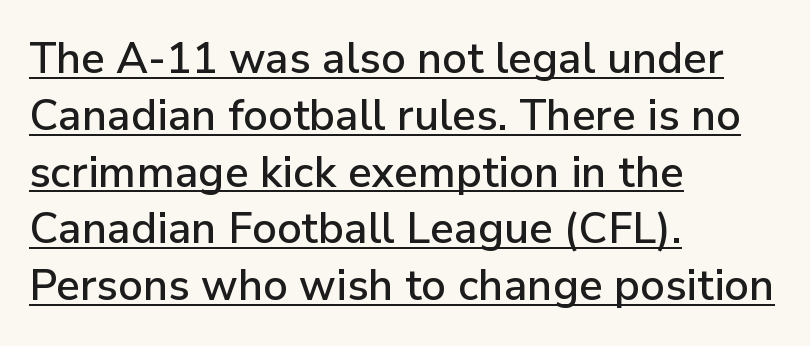
{"serif": "no", "italic": "no", "width": "normal", "stroke_contrast": "low", "x_height": "medium", "monospaced": "no", "underline": "yes", "align": "left", "line_spacing": "normal", "line_spacing_ratio": 1.32, "letter_spacing": "normal", "letter_spacing_em": 0.0, "glyph_px": 43}
